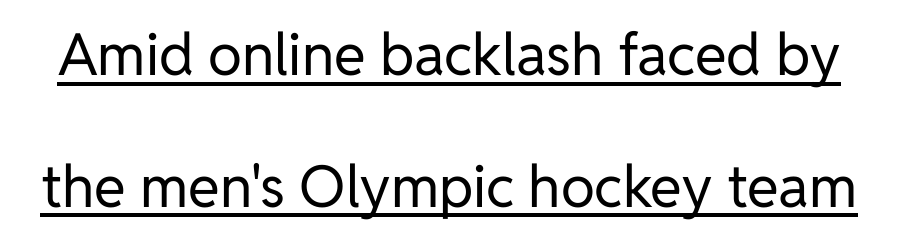
Each stroke keeps to a modest, everyday thickness or less. Here the designer chose a conventional face with non-uniform glyph widths. Loosely led — the rows are spread out. This rendering employs a face without finishing strokes, i.e., a sans-serif. Notice how the stems are strictly vertical — no italics here.
